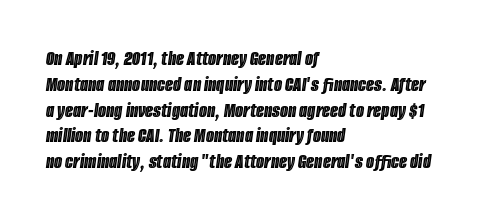
The image shows 21 px text type, italic (leaning right); set left-aligned, line spacing 1.23x, normal letter spacing, not underlined.
